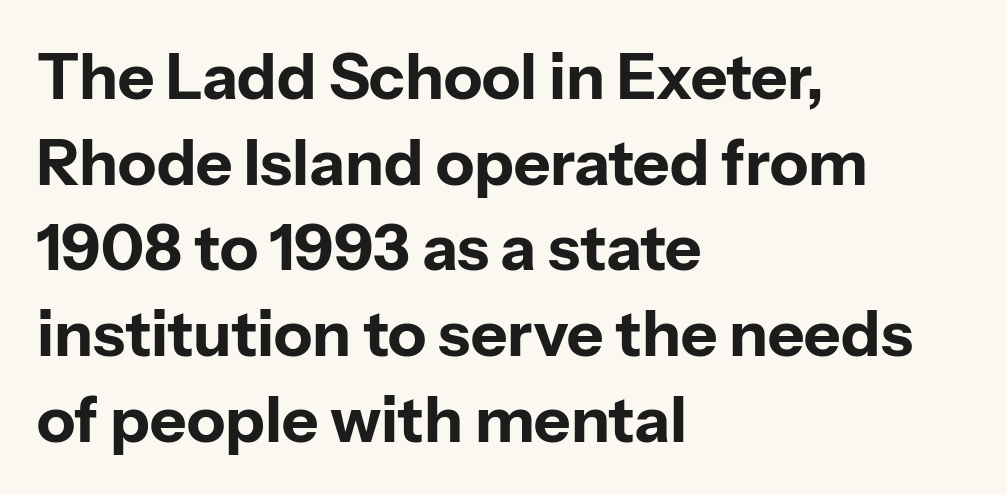
The image shows 63 px bold sans-serif type, upright; set left-aligned, normal line spacing (1.36x), normal letter spacing, not underlined; low stroke contrast and a medium x-height.
